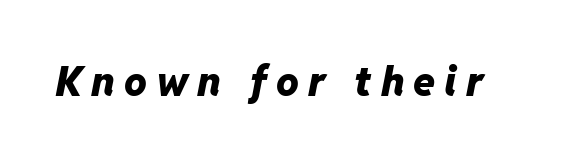
{"italic": "yes", "lean": "right", "slant_degrees": 11, "bold": "yes", "weight": "heavy", "width": "normal", "stroke_contrast": "low", "x_height": "medium", "monospaced": "no", "underline": "no", "letter_spacing": "wide", "letter_spacing_em": 0.22, "glyph_px": 40}
